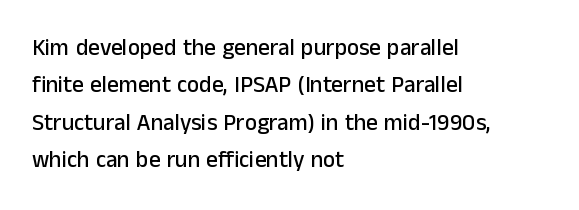
Q: Is the text italic (slanted)? A: No, it is upright.
Q: Is the text underlined? A: No.
Q: How is the paragraph aligned? A: Left-aligned.
Q: Is the spacing between letters normal or unusually wide? A: Normal.
Q: Is the spacing between lines tight, normal or loose? A: Normal.
